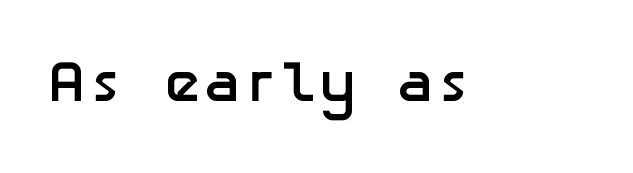
{"serif": "no", "italic": "no", "bold": "yes", "weight": "semibold", "width": "normal", "stroke_contrast": "low", "x_height": "medium", "underline": "no", "letter_spacing": "normal", "letter_spacing_em": 0.0, "glyph_px": 58}
